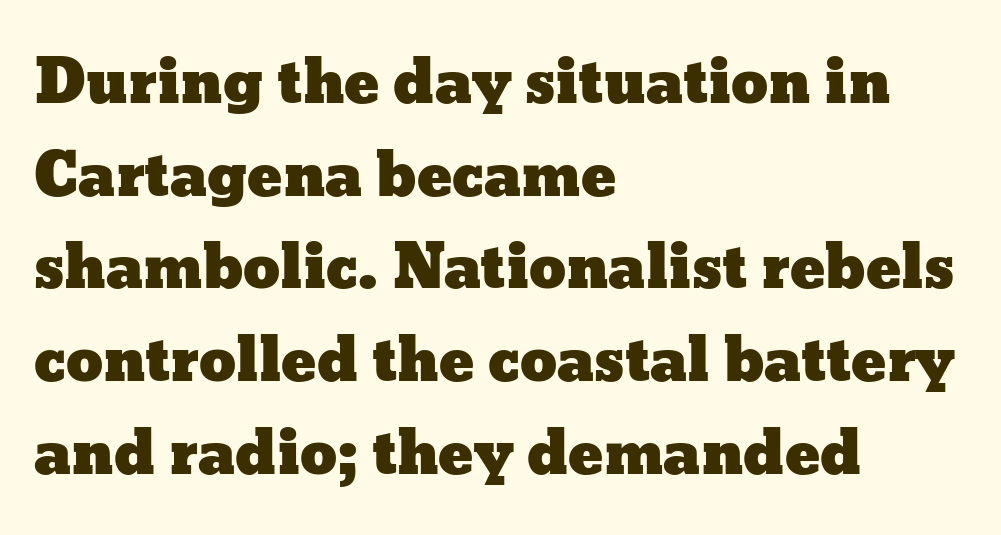
Posture: vertical. Each word holds together tightly as a unit, with standard inter-letter gaps. No word sits above an underline. A typesetter would call this leading conventional body-copy spacing. Spacing verdict: proportional, widths tailored to each character. The paragraph shown leans on its left margin.
